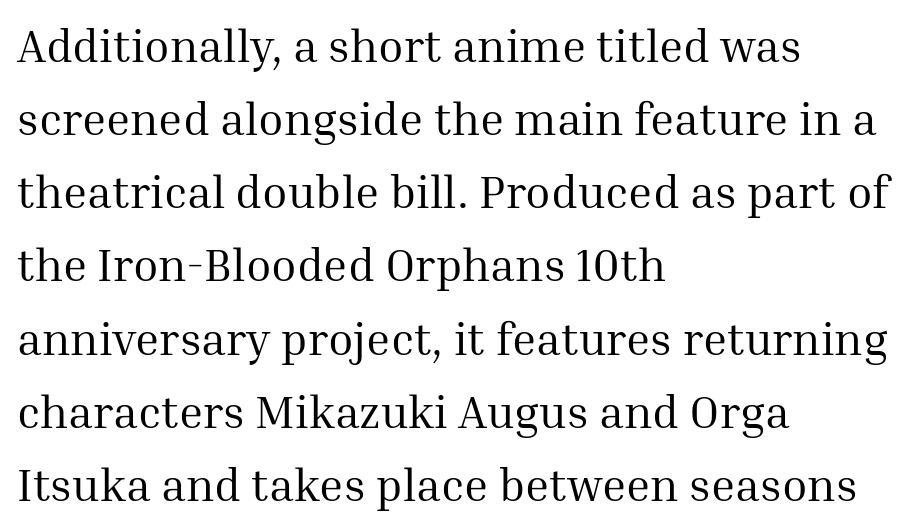
{"serif": "yes", "italic": "no", "bold": "no", "weight": "regular", "width": "normal", "stroke_contrast": "medium", "x_height": "medium", "monospaced": "no", "underline": "no", "align": "left", "line_spacing": "normal", "line_spacing_ratio": 1.59, "letter_spacing": "normal", "letter_spacing_em": 0.0, "glyph_px": 46}
